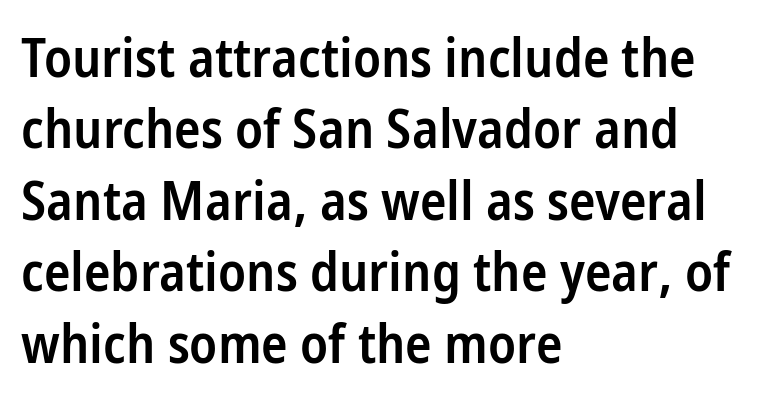
{"serif": "no", "italic": "no", "bold": "semi", "weight": "semibold", "width": "condensed", "stroke_contrast": "low", "x_height": "medium", "monospaced": "no", "underline": "no", "align": "left", "line_spacing": "normal", "line_spacing_ratio": 1.3, "letter_spacing": "normal", "letter_spacing_em": 0.0, "glyph_px": 55}
